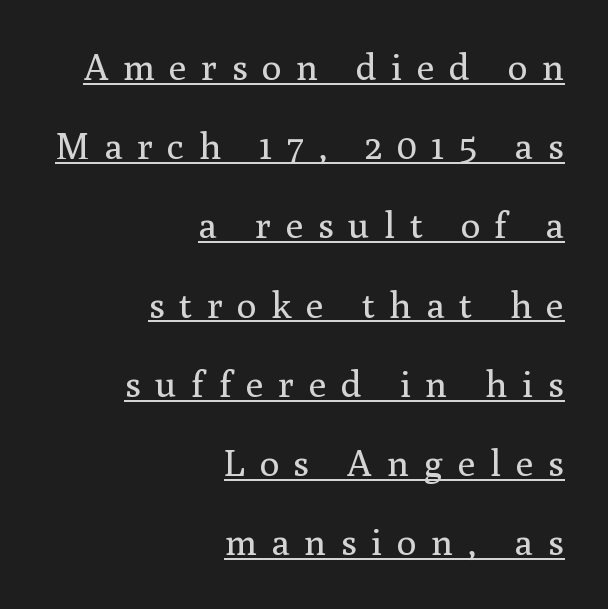
{"serif": "yes", "italic": "no", "bold": "no", "weight": "regular", "width": "normal", "stroke_contrast": "medium", "x_height": "medium", "monospaced": "no", "underline": "yes", "align": "right", "line_spacing": "loose", "line_spacing_ratio": 2.14, "letter_spacing": "wide", "letter_spacing_em": 0.39, "glyph_px": 37}
